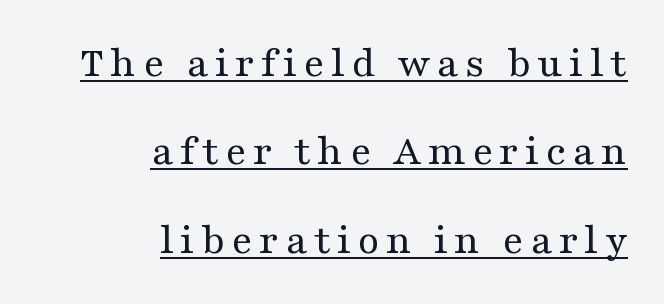
Q: Is the text bold? A: No.
Q: Is the text italic (slanted)? A: No, it is upright.
Q: Is the typeface a serif or a sans-serif typeface? A: Serif.
Q: Is the text underlined? A: Yes.
Q: How is the paragraph aligned? A: Right-aligned.
Q: Is the spacing between lines tight, normal or loose? A: Loose.
Q: Width (condensed, normal, or wide)? A: Wide.
Q: Stroke contrast? A: Medium.
Q: x-height? A: Medium.
Q: Monospaced? A: No.
